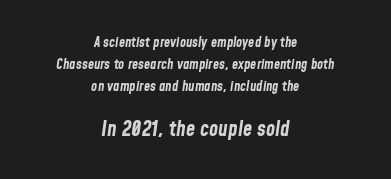
{"italic": "yes", "lean": "right", "slant_degrees": 8, "bold": "yes", "underline": "no", "align": "center", "line_spacing": "normal", "line_spacing_ratio": 1.56, "letter_spacing": "normal", "letter_spacing_em": 0.0, "larger_block": "second", "size_ratio": 1.5, "glyph_px": 21}
